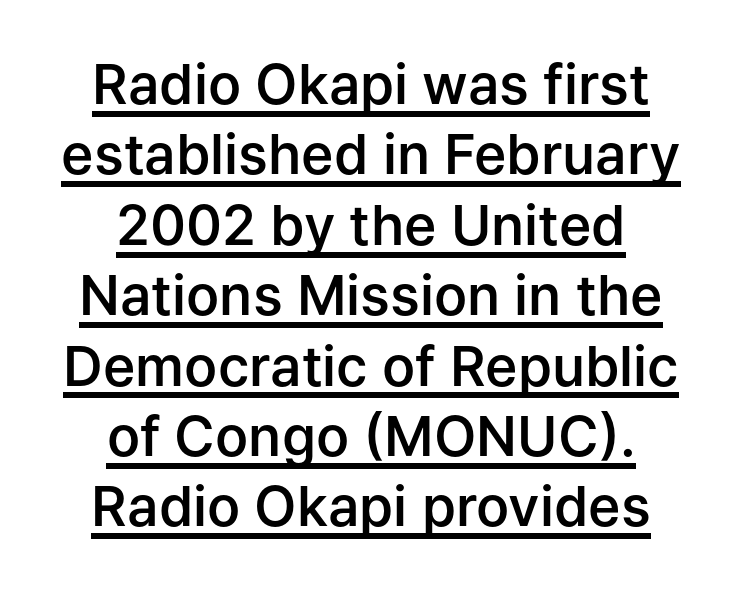
Q: Is the text bold? A: Semi-bold.
Q: Is the text italic (slanted)? A: No, it is upright.
Q: Is the typeface a serif or a sans-serif typeface? A: Sans-serif.
Q: Is the text underlined? A: Yes.
Q: How is the paragraph aligned? A: Centered.
Q: Is the spacing between letters normal or unusually wide? A: Normal.
Q: Is the spacing between lines tight, normal or loose? A: Normal.
Q: Width (condensed, normal, or wide)? A: Normal.
Q: Stroke contrast? A: Low.
Q: x-height? A: Medium.
Q: Monospaced? A: No.
